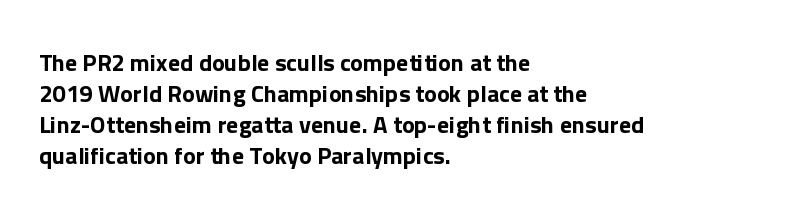
The rag falls on the right side of this text block. How would I describe the line gaps? Plain and ordinary. Ordinary non-slanted type is in use. The gaps between neighbouring characters are ordinary and unremarkable.
